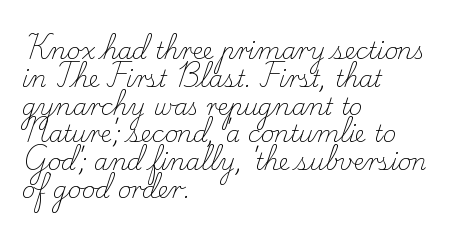
{"bold": "no", "underline": "no", "align": "left", "line_spacing_ratio": 1.21, "letter_spacing": "normal", "letter_spacing_em": 0.0, "glyph_px": 23}
